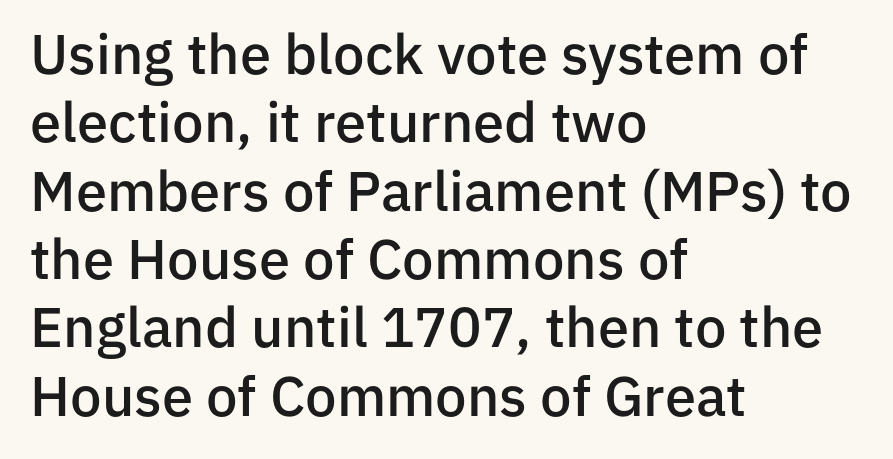
The image shows 56 px semibold sans-serif type, upright; set left-aligned, line spacing 1.22x, normal letter spacing, not underlined; low stroke contrast and a medium x-height.
